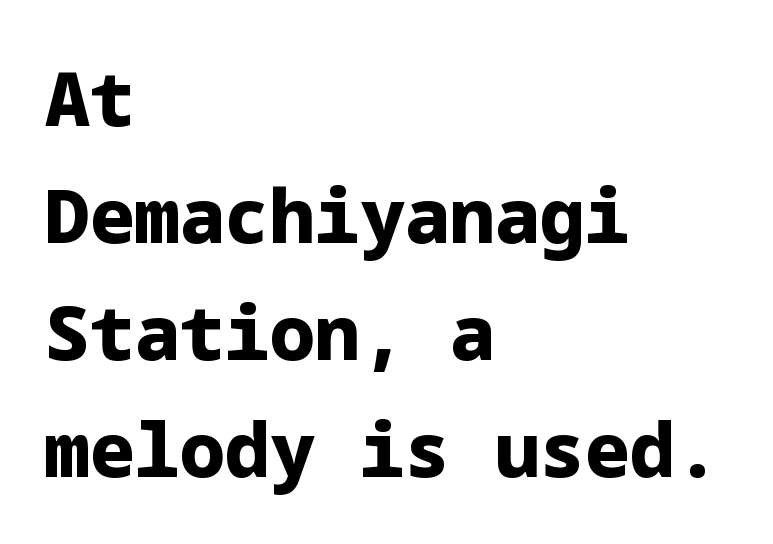
The image shows 75 px heavy sans-serif type, upright; set left-aligned, normal line spacing (1.56x), normal letter spacing, not underlined; low stroke contrast and a medium x-height.
